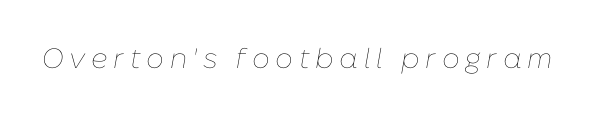
The image shows 28 px thin type, italic (leaning right); set unusually wide letter spacing (+0.2 em), not underlined; low stroke contrast and a medium x-height.
